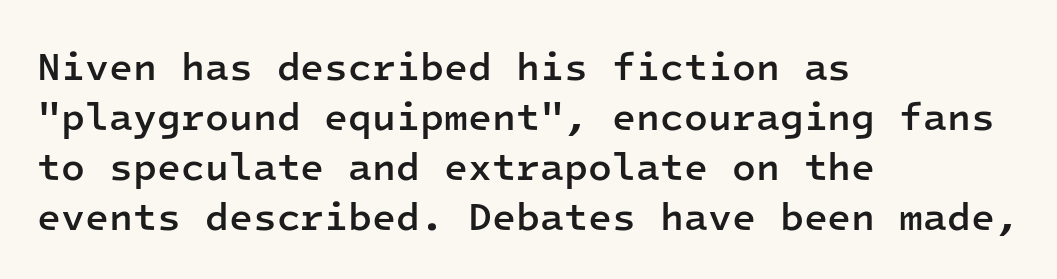
The image shows 39 px semibold sans-serif type, upright, monospaced; set left-aligned, normal line spacing (1.28x), normal letter spacing, not underlined; low stroke contrast and a medium x-height.
